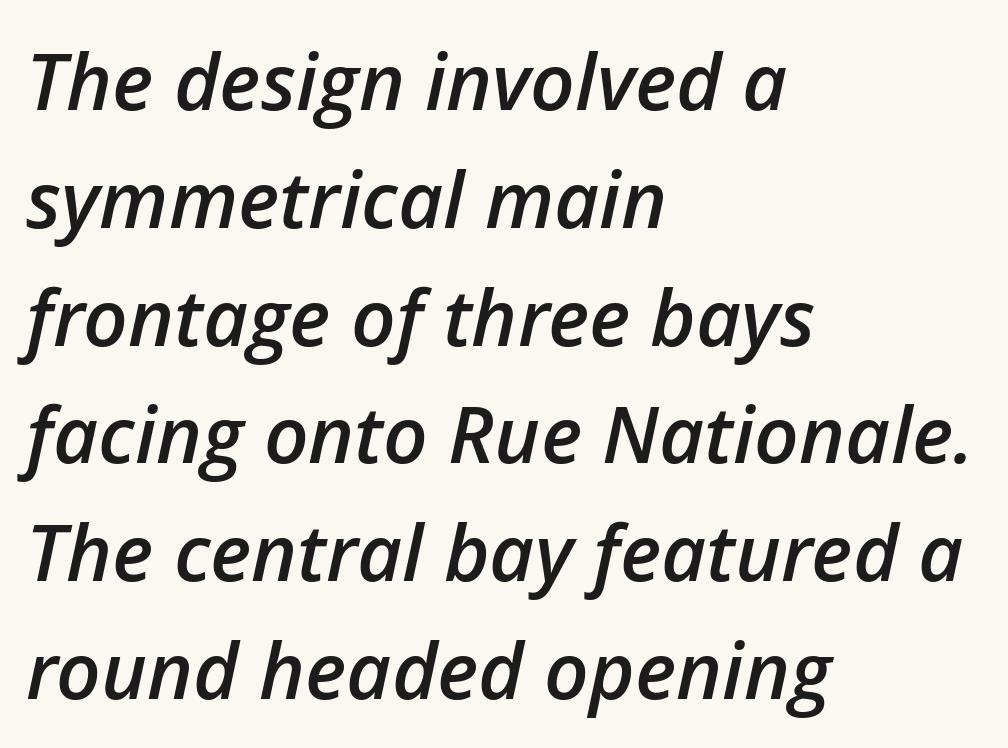
The space between consecutive lines is moderate. Designer's note — italics engaged. Spacing verdict: proportional, widths tailored to each character. Type without underlining. This is the in-between weight designers call semibold or demi.
